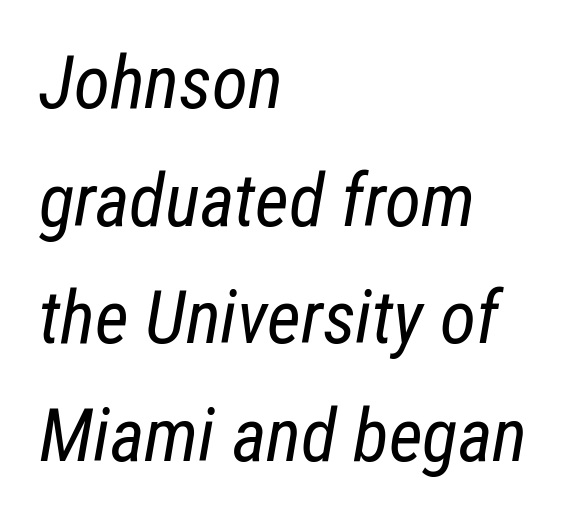
{"italic": "yes", "lean": "right", "slant_degrees": 12, "bold": "no", "weight": "regular", "width": "condensed", "stroke_contrast": "low", "x_height": "medium", "monospaced": "no", "underline": "no", "align": "left", "line_spacing": "normal", "line_spacing_ratio": 1.59, "letter_spacing": "normal", "letter_spacing_em": 0.0, "glyph_px": 74}
